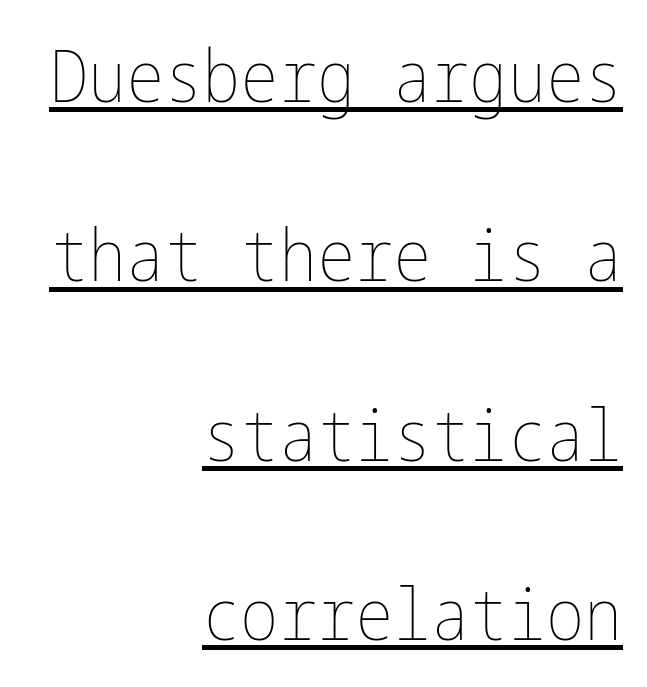
The typesetting does not lean heavy: it is not bold. Students, observe: this is what heavily led, spacious text looks like. Style check: upright. Spacing between characters is what you'd get straight out of the box. The ragged edge is on the left, which tells us the setting is flush right.
